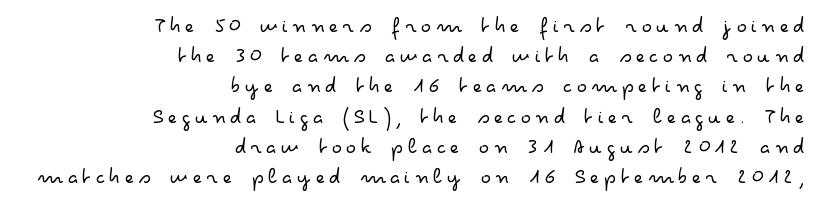
Think standard paragraph weight, or any step lighter than that. Line spacing here is normal. Leftover space on each line is placed entirely before the opening word. Every stem runs plumb, perpendicular to the baseline.
